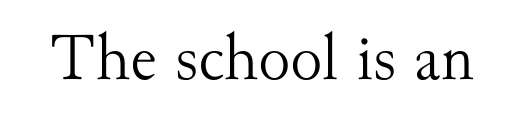
{"serif": "yes", "italic": "no", "bold": "no", "weight": "light", "width": "normal", "stroke_contrast": "medium", "x_height": "small", "monospaced": "no", "underline": "no", "letter_spacing": "normal", "letter_spacing_em": 0.0, "glyph_px": 67}
